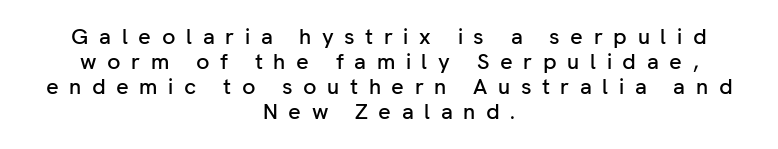
You can tell it's not italic because the verticals are truly vertical. The typesetter chose a symmetrical, centered arrangement here. The baseline area is clear. Observe the wide spacing: letters keep a clear distance from each other.
